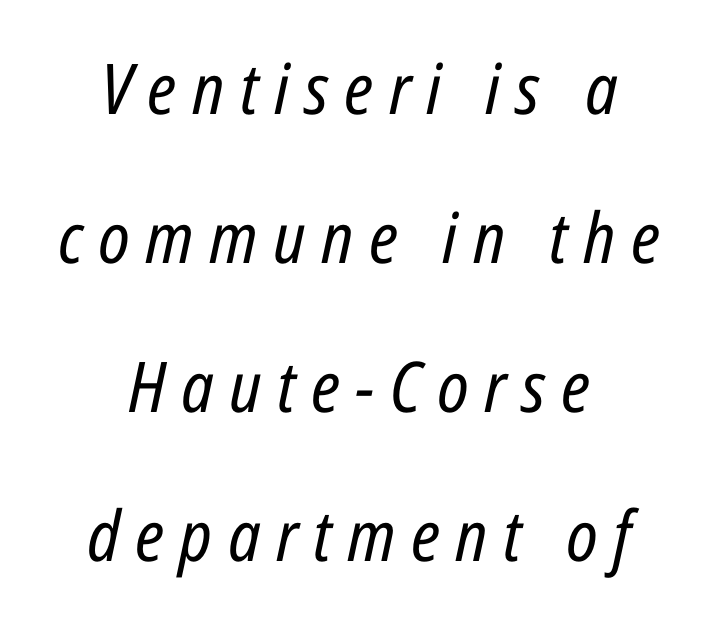
Bare-footed words on every line. The letters advance in unequal steps, a hallmark of proportional type. The compositor balanced each line on the midline. Widely set lines give the paragraph a tall, airy silhouette. The lettering tilts uniformly, giving the passage an italic look.
